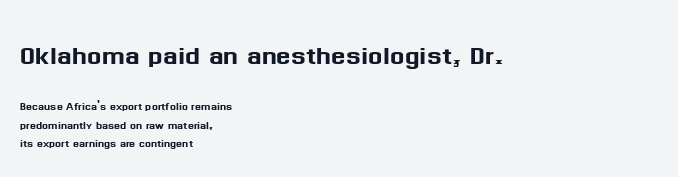
The image shows 34 px sans-serif type, upright; set left-aligned, normal line spacing (1.32x), normal letter spacing, not underlined; the first (top) block is 2.43x larger; medium stroke contrast and a medium x-height.
